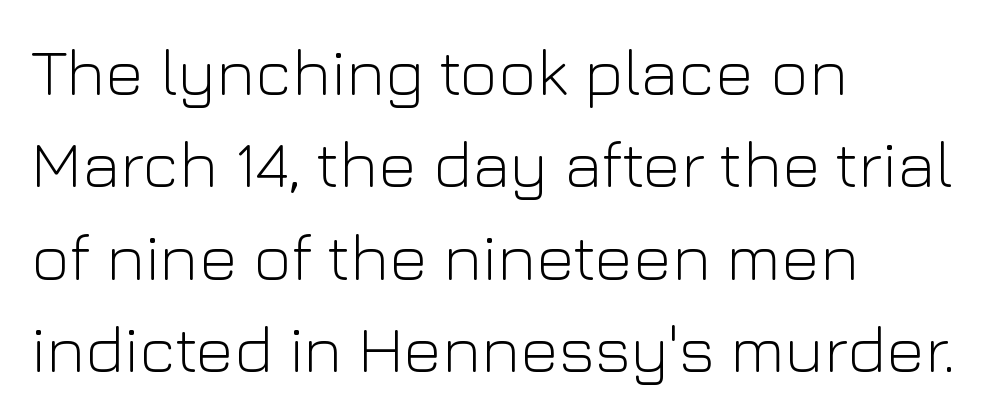
{"serif": "no", "italic": "no", "bold": "no", "weight": "light", "width": "normal", "stroke_contrast": "low", "x_height": "medium", "monospaced": "no", "underline": "no", "align": "left", "line_spacing": "normal", "line_spacing_ratio": 1.4, "letter_spacing": "normal", "letter_spacing_em": 0.0, "glyph_px": 66}
